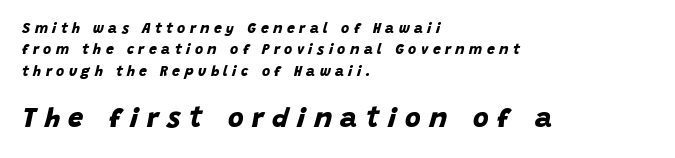
{"bold": "yes", "underline": "no", "align": "left", "line_spacing": "normal", "line_spacing_ratio": 1.52, "letter_spacing": "wide", "letter_spacing_em": 0.32, "larger_block": "second", "size_ratio": 1.93, "glyph_px": 27}
